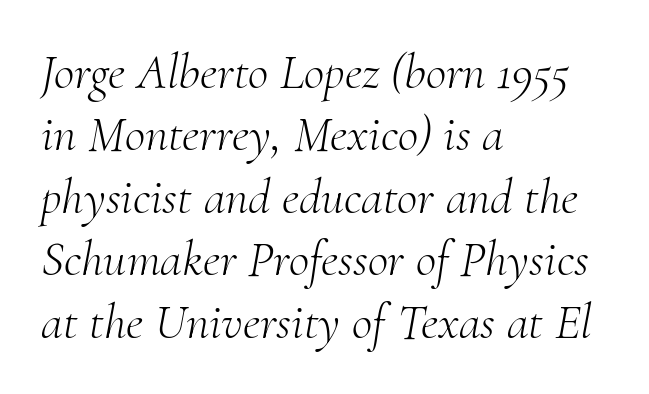
{"serif": "yes", "italic": "yes", "lean": "right", "slant_degrees": 10, "bold": "no", "weight": "light", "width": "normal", "stroke_contrast": "medium", "x_height": "small", "monospaced": "no", "underline": "no", "align": "left", "line_spacing": "normal", "line_spacing_ratio": 1.25, "letter_spacing": "normal", "letter_spacing_em": 0.0, "glyph_px": 50}
